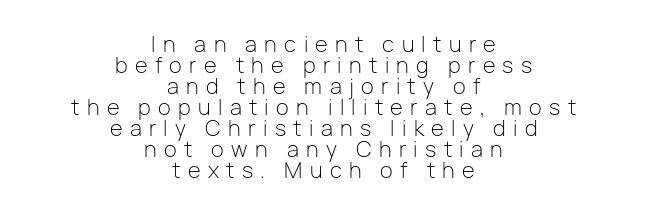
{"italic": "no", "bold": "no", "underline": "no", "align": "center", "line_spacing": "tight", "line_spacing_ratio": 1.0, "letter_spacing": "wide", "letter_spacing_em": 0.35, "glyph_px": 21}
